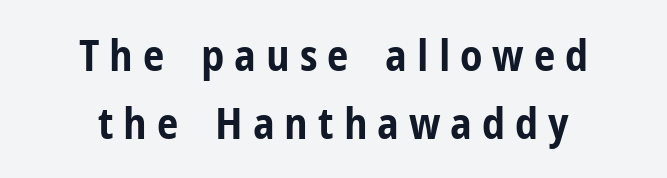
{"serif": "no", "italic": "no", "bold": "yes", "weight": "bold", "width": "condensed", "stroke_contrast": "low", "x_height": "medium", "monospaced": "no", "underline": "no", "align": "center", "line_spacing": "normal", "line_spacing_ratio": 1.59, "letter_spacing": "wide", "letter_spacing_em": 0.23, "glyph_px": 43}
